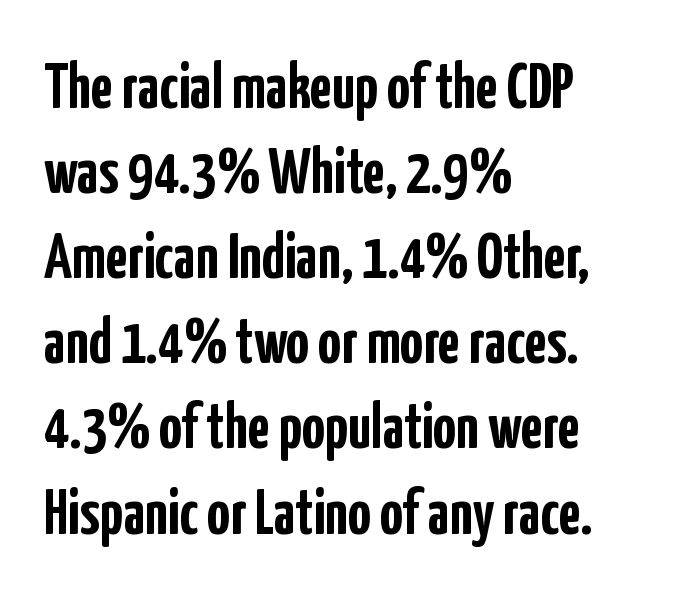
A full-strength bold gives these letters their thick strokes. Designer's note — italics off, roman on. Quick note: underline off. Look at the tracking — it's just the regular setting, nothing added. Line starts are locked; line ends wander. Regarding leading, the lines here are spaced in the standard way.
